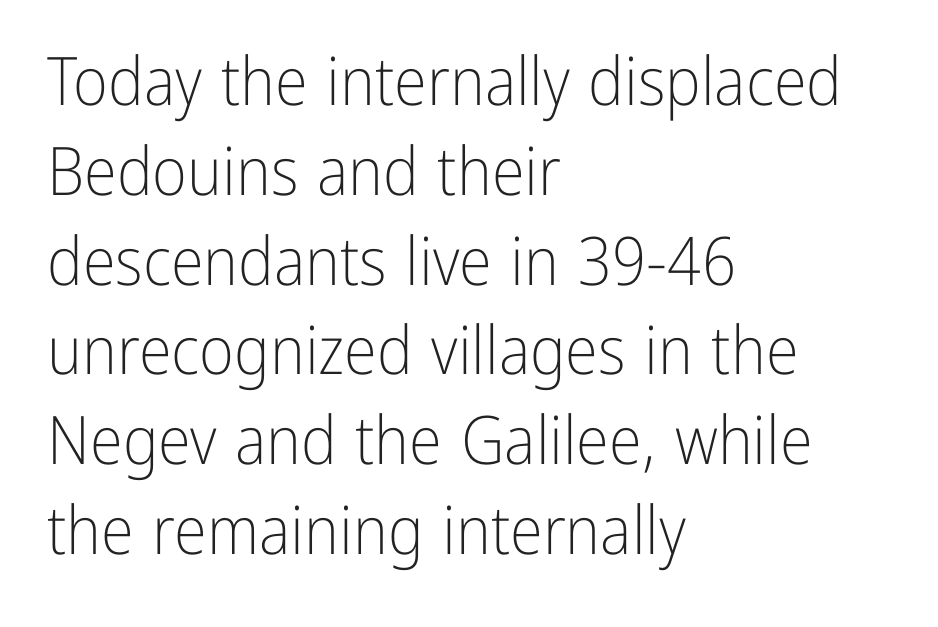
The rendering anchors every line to the left-hand side. Line spacing here is normal. Posture: upright roman. Quick note: underline off. No feet cap the strokes, marking this as sans-serif type.
